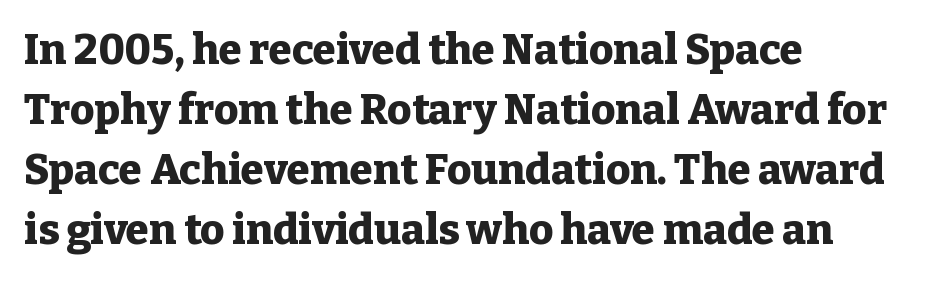
{"serif": "yes", "italic": "no", "bold": "yes", "weight": "heavy", "width": "normal", "stroke_contrast": "low", "x_height": "medium", "monospaced": "no", "underline": "no", "align": "left", "line_spacing": "normal", "line_spacing_ratio": 1.43, "letter_spacing": "normal", "letter_spacing_em": 0.0, "glyph_px": 42}
